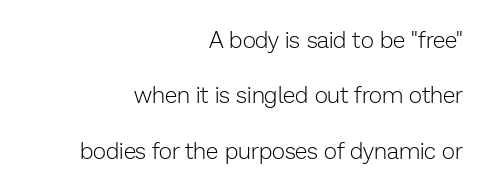
{"italic": "no", "bold": "no", "underline": "no", "align": "right", "line_spacing": "loose", "line_spacing_ratio": 2.41, "letter_spacing": "normal", "letter_spacing_em": 0.0, "glyph_px": 23}
